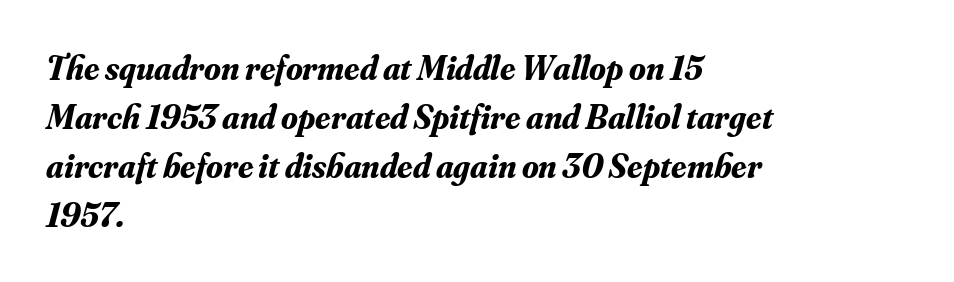
Does the copy run flush right? No — it runs flush left. The passage shown leans; its letterforms are oblique. Notice how descenders clear the ascenders below comfortably — that's standard leading. Nobody drew a line under any word here. Short note: letters normally spaced. The letters are bold, with thick, heavy strokes.
